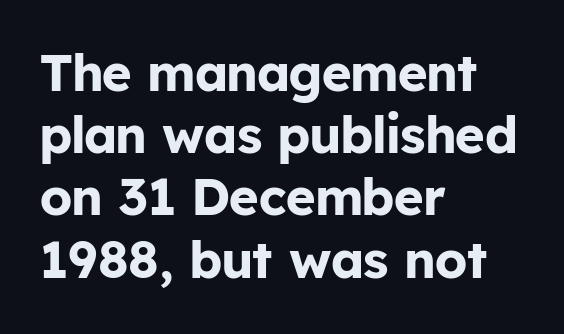
Does the lettering tilt? It doesn't — this is upright. In CSS terms this would be text-align: left. Is the type bold? Yes — the strokes are clearly thick and heavy. Think of a printed novel: that variable character pitch is what you see here.
